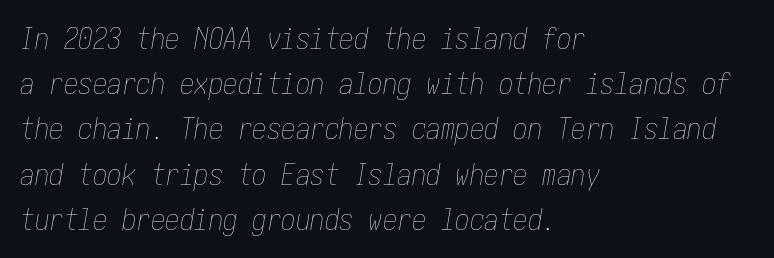
{"italic": "yes", "lean": "right", "slant_degrees": 10, "bold": "no", "weight": "thin", "width": "condensed", "stroke_contrast": "low", "x_height": "medium", "underline": "no", "align": "left", "line_spacing": "normal", "line_spacing_ratio": 1.56, "letter_spacing": "normal", "letter_spacing_em": 0.0, "glyph_px": 29}
